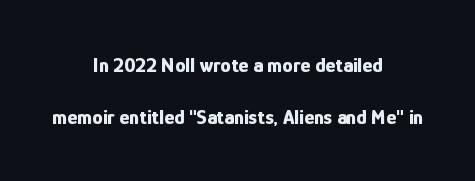
{"italic": "no", "bold": "yes", "underline": "no", "align": "center", "line_spacing": "loose", "line_spacing_ratio": 2.48, "letter_spacing": "normal", "letter_spacing_em": 0.0, "glyph_px": 21}
